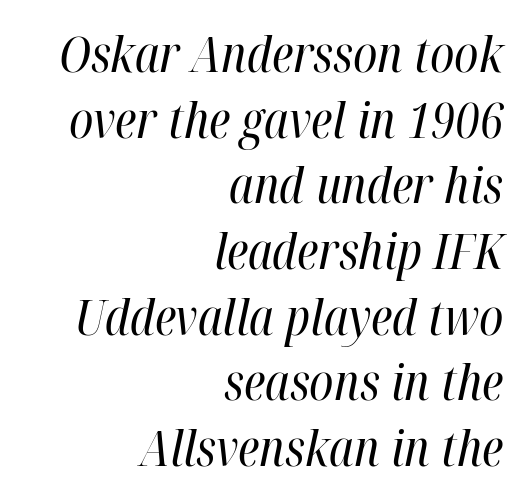
Q: Is the text bold? A: No.
Q: Is the text italic (slanted)? A: Yes, it leans right by about 12 degrees.
Q: Is the text underlined? A: No.
Q: How is the paragraph aligned? A: Right-aligned.
Q: Is the spacing between letters normal or unusually wide? A: Normal.
Q: Is the spacing between lines tight, normal or loose? A: Normal.
Q: Width (condensed, normal, or wide)? A: Condensed.
Q: Stroke contrast? A: High.
Q: x-height? A: Medium.
Q: Monospaced? A: No.
